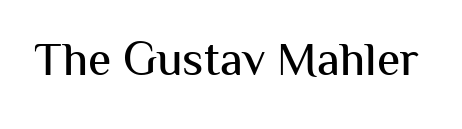
The image shows 47 px sans-serif type, upright; set normal letter spacing, not underlined; medium stroke contrast and a medium x-height.
